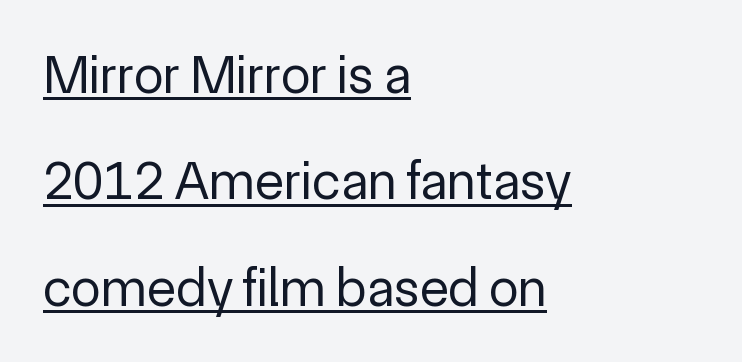
Q: Is the text bold? A: No.
Q: Is the text italic (slanted)? A: No, it is upright.
Q: Is the typeface a serif or a sans-serif typeface? A: Sans-serif.
Q: Is the text underlined? A: Yes.
Q: How is the paragraph aligned? A: Left-aligned.
Q: Is the spacing between letters normal or unusually wide? A: Normal.
Q: Is the spacing between lines tight, normal or loose? A: Loose.
Q: Width (condensed, normal, or wide)? A: Normal.
Q: x-height? A: Medium.
Q: Monospaced? A: No.
